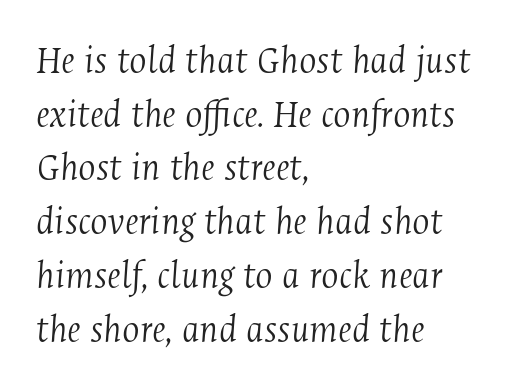
Here the designer chose a conventional face with non-uniform glyph widths. There is no visible air inserted between adjacent glyphs. Descenders hang freely into open space. Every character sits at an angle, as italics do.
